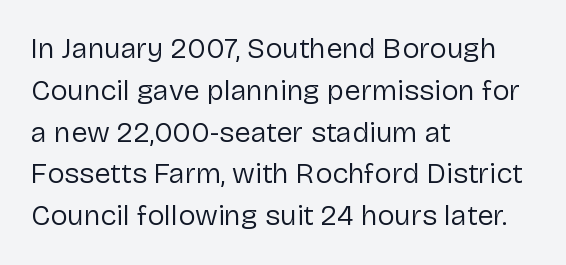
The image shows 29 px regular-weight sans-serif type, upright; set left-aligned, normal line spacing (1.44x), normal letter spacing, not underlined; low stroke contrast and a medium x-height.
